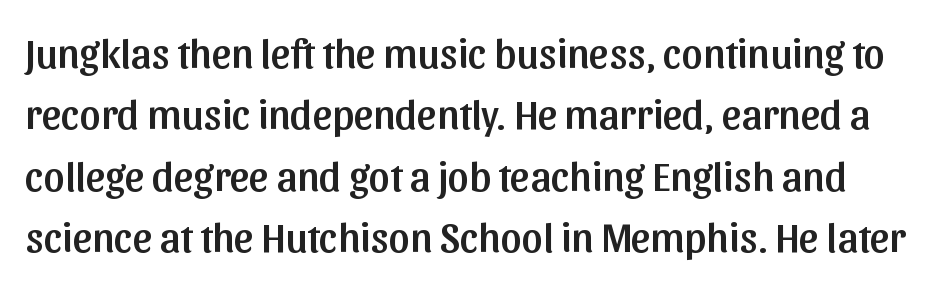
{"serif": "no", "italic": "no", "width": "normal", "stroke_contrast": "low", "x_height": "medium", "monospaced": "no", "underline": "no", "line_spacing": "normal", "line_spacing_ratio": 1.46, "letter_spacing": "normal", "letter_spacing_em": 0.0, "glyph_px": 42}
